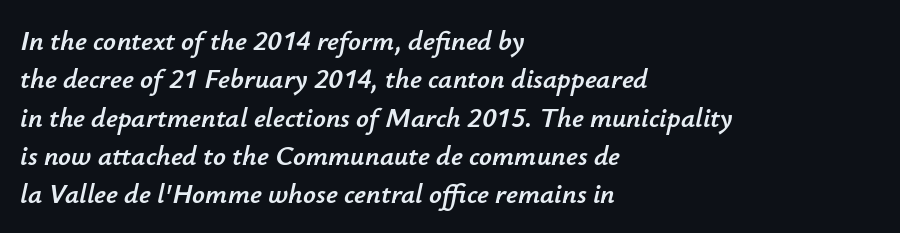
These lines were composed using italics. The leading is moderate, giving the passage an even texture. Proportional: the letters do not fall into vertical columns. The tracking reads as untouched default to a designer's eye. Teacher's note: observe the even left margin — that is flush-left alignment. Only glyphs here, with clear space below each row.
